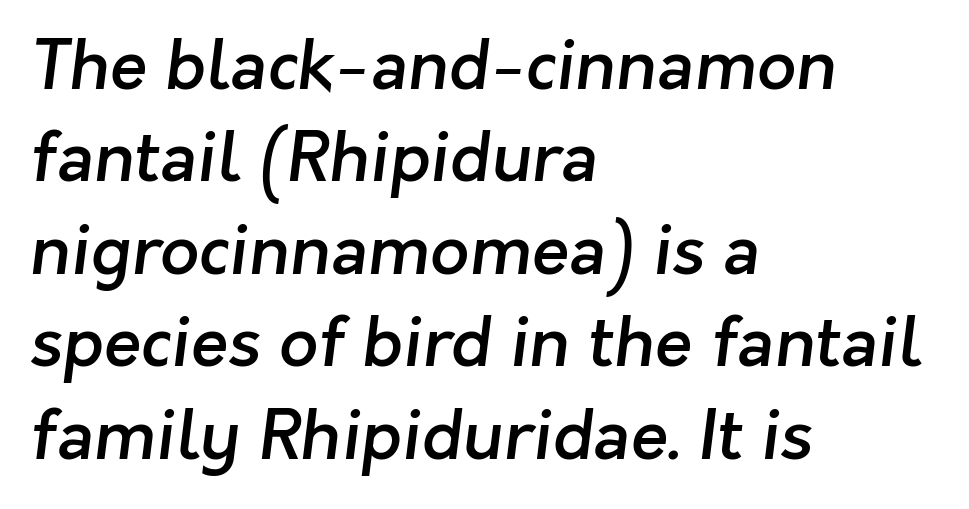
{"serif": "no", "bold": "semi", "weight": "semibold", "width": "normal", "stroke_contrast": "low", "x_height": "medium", "monospaced": "no", "underline": "no", "align": "left", "line_spacing": "normal", "line_spacing_ratio": 1.34, "letter_spacing": "normal", "letter_spacing_em": 0.0, "glyph_px": 69}
